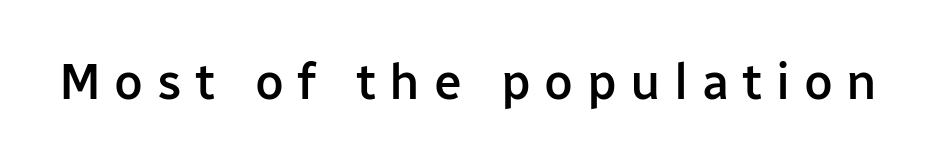
{"serif": "no", "italic": "no", "bold": "semi", "weight": "semibold", "width": "normal", "stroke_contrast": "low", "x_height": "medium", "monospaced": "no", "underline": "no", "letter_spacing": "wide", "letter_spacing_em": 0.27, "glyph_px": 50}
